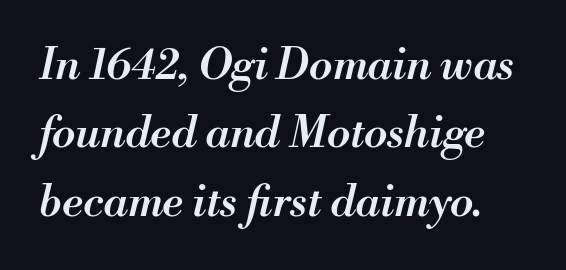
Q: Is the text bold? A: Semi-bold.
Q: Is the text italic (slanted)? A: Yes, it leans right by about 13 degrees.
Q: Is the text underlined? A: No.
Q: Is the spacing between letters normal or unusually wide? A: Normal.
Q: Is the spacing between lines tight, normal or loose? A: Normal.
Q: Width (condensed, normal, or wide)? A: Normal.
Q: Stroke contrast? A: Medium.
Q: x-height? A: Small.
Q: Monospaced? A: No.
